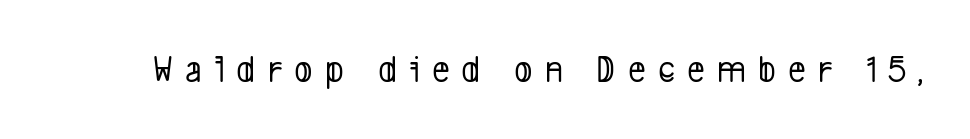
{"serif": "no", "width": "condensed", "stroke_contrast": "low", "x_height": "medium", "monospaced": "no", "underline": "no", "letter_spacing": "wide", "letter_spacing_em": 0.32, "glyph_px": 38}
